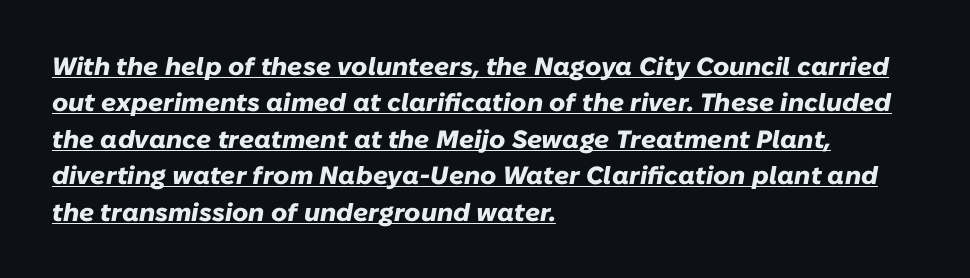
The image shows 25 px bold type, italic (leaning right); set left-aligned, normal line spacing (1.46x), normal letter spacing, underlined.
